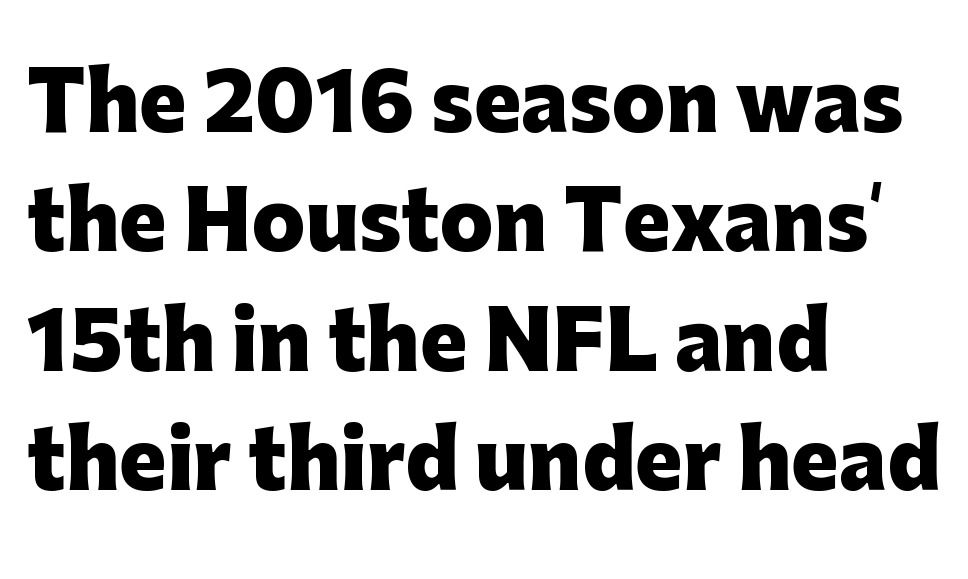
The image shows 79 px heavy sans-serif type, upright; set left-aligned, normal line spacing (1.51x), normal letter spacing, not underlined; low stroke contrast and a medium x-height.
